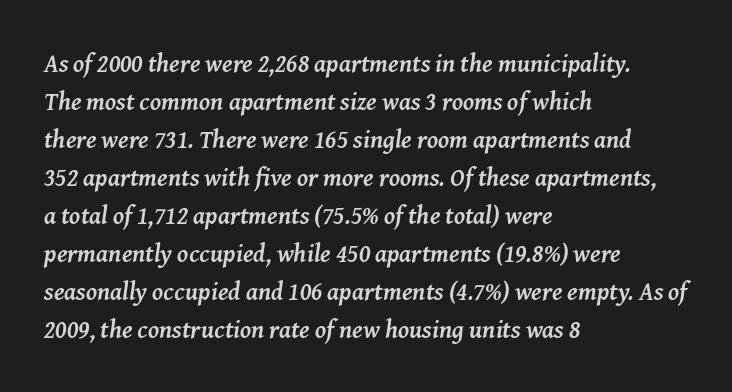
Words appear dense and cohesive because spacing is normal. You can tell it's italic because the verticals aren't actually vertical. How would I describe the line gaps? Plain and ordinary. The strip under each line holds only bare page.
